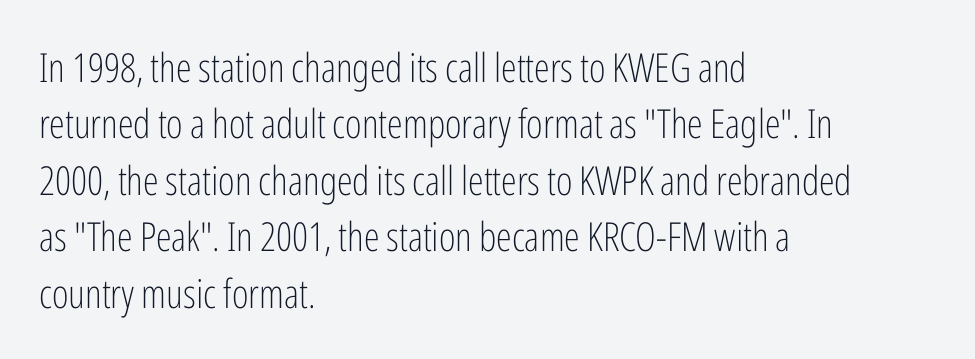
{"serif": "no", "italic": "no", "bold": "no", "weight": "light", "width": "condensed", "stroke_contrast": "low", "x_height": "medium", "monospaced": "no", "underline": "no", "align": "left", "line_spacing": "normal", "line_spacing_ratio": 1.41, "letter_spacing": "normal", "letter_spacing_em": 0.0, "glyph_px": 40}
